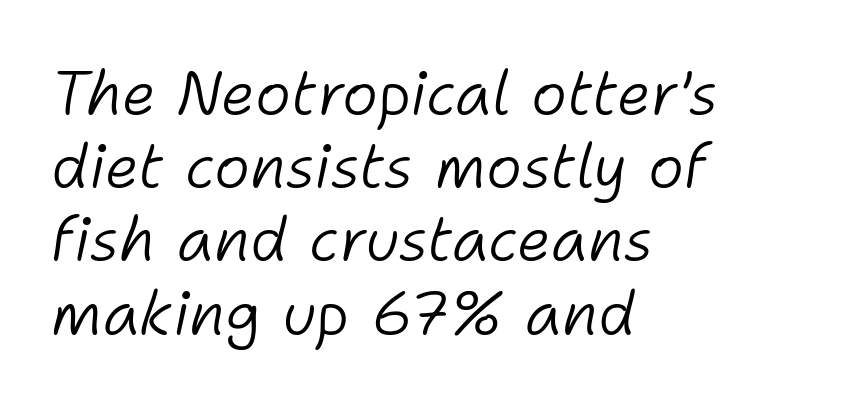
The image shows 61 px light type, italic (leaning right); set left-aligned, line spacing 1.2x, normal letter spacing, not underlined; low stroke contrast and a medium x-height.
